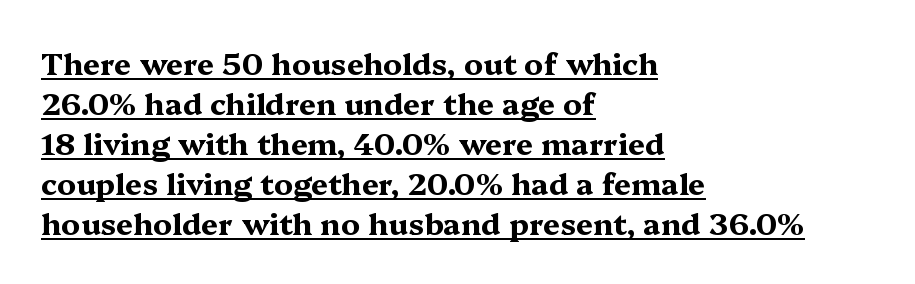
The image shows 30 px bold, wide serif type, upright; set left-aligned, normal line spacing (1.33x), normal letter spacing, underlined; medium stroke contrast and a medium x-height.
